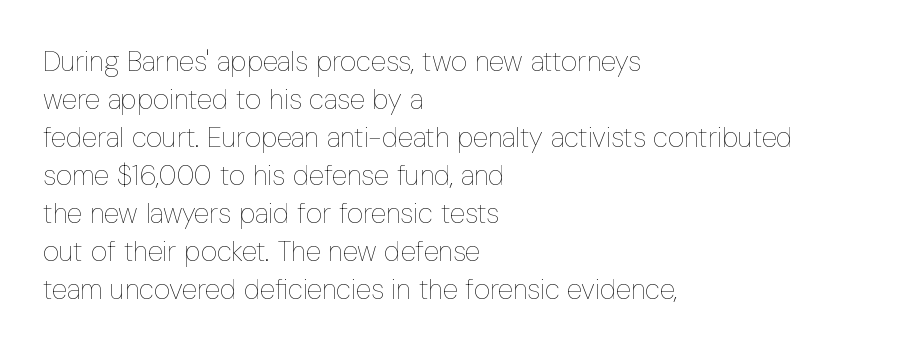
Horizontal bands of white between lines are of average thickness. Teacher's note: observe the even left margin — that is flush-left alignment. A quiet, ordinary-to-light weight characterises the typeface. Does extra space separate the letters? No, they use regular spacing.
